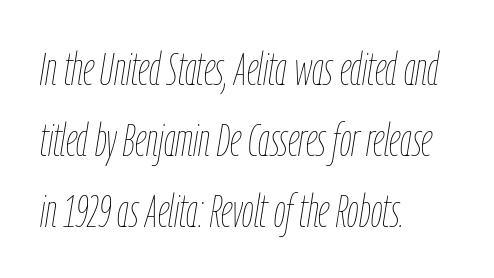
{"italic": "yes", "lean": "right", "slant_degrees": 9, "bold": "no", "weight": "thin", "width": "condensed", "stroke_contrast": "low", "x_height": "medium", "monospaced": "no", "underline": "no", "align": "left", "line_spacing": "normal", "line_spacing_ratio": 1.54, "letter_spacing": "normal", "letter_spacing_em": 0.0, "glyph_px": 46}
